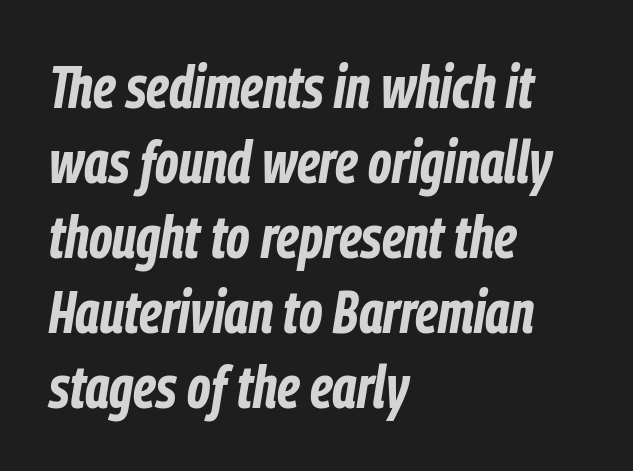
Q: Is the text bold? A: Yes.
Q: Is the text italic (slanted)? A: Yes, it leans right by about 9 degrees.
Q: Is the text underlined? A: No.
Q: How is the paragraph aligned? A: Left-aligned.
Q: Is the spacing between letters normal or unusually wide? A: Normal.
Q: Is the spacing between lines tight, normal or loose? A: Normal.
Q: Width (condensed, normal, or wide)? A: Condensed.
Q: Stroke contrast? A: Low.
Q: x-height? A: Medium.
Q: Monospaced? A: No.
